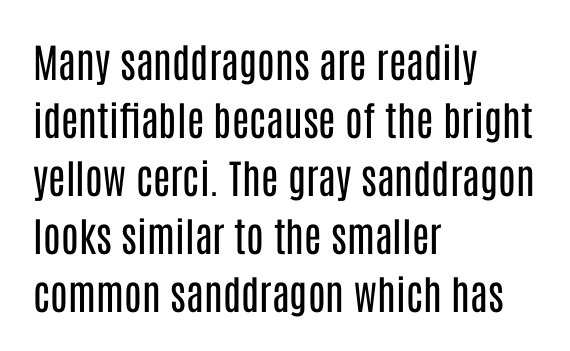
Check where the strokes stop: nothing finishes them off — pure sans. Rule under the text: the space is simply empty. Italic? Not at all — the glyphs are vertical. Is there much room between lines? A standard amount, neither cramped nor airy. The letters advance in unequal steps, a hallmark of proportional type. Between one letter and the next there's only the usual sliver of space.
